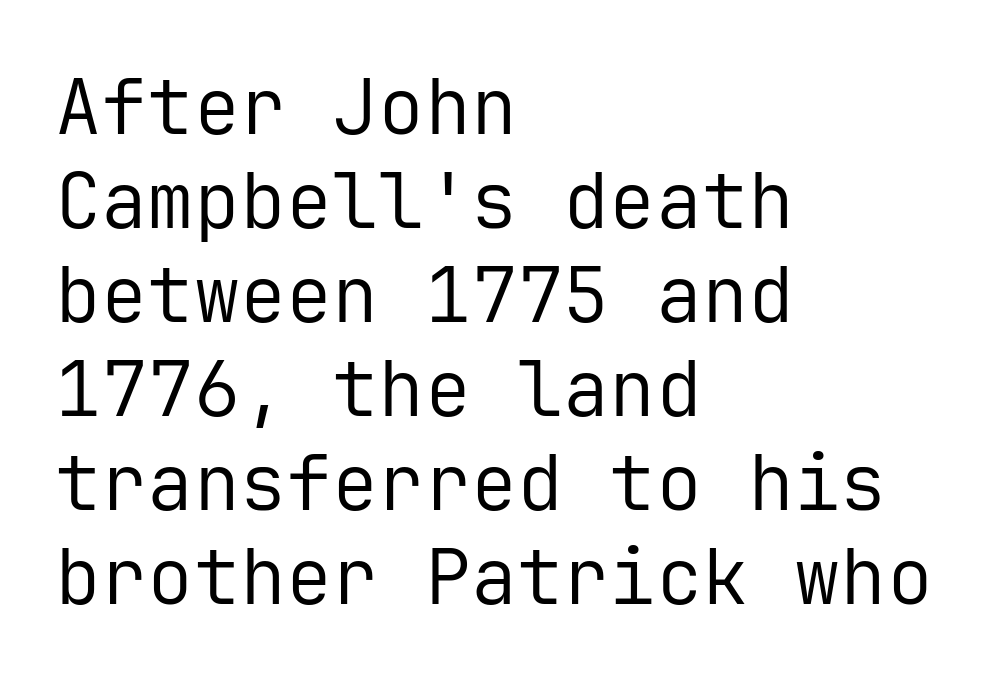
{"serif": "no", "italic": "no", "bold": "no", "weight": "regular", "width": "normal", "stroke_contrast": "low", "x_height": "medium", "monospaced": "yes", "underline": "no", "align": "left", "line_spacing_ratio": 1.22, "letter_spacing": "normal", "letter_spacing_em": 0.0, "glyph_px": 77}
